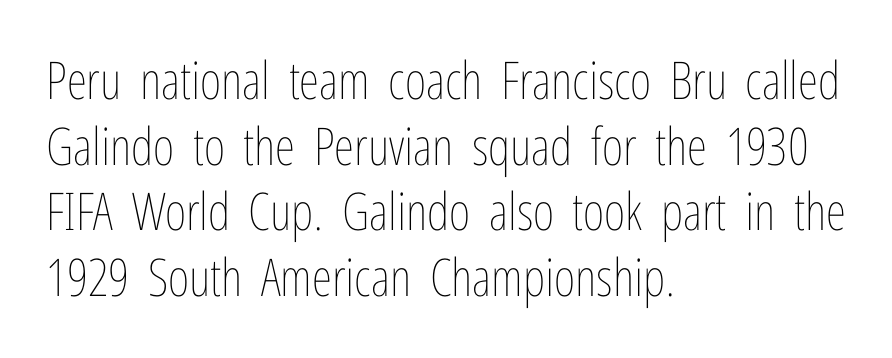
The image shows 52 px thin, condensed type, upright; set left-aligned, normal line spacing (1.26x), normal letter spacing, not underlined; low stroke contrast and a medium x-height.
